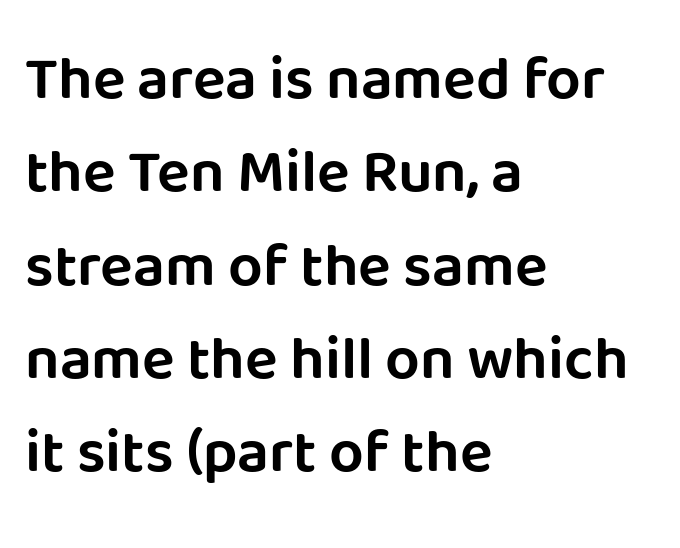
{"serif": "no", "italic": "no", "width": "normal", "stroke_contrast": "low", "x_height": "large", "monospaced": "no", "underline": "no", "align": "left", "line_spacing": "normal", "line_spacing_ratio": 1.53, "letter_spacing": "normal", "letter_spacing_em": 0.0, "glyph_px": 61}
